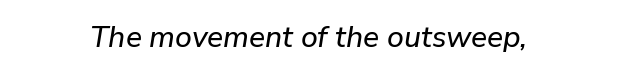
Q: Is the text italic (slanted)? A: Yes, it leans right by about 9 degrees.
Q: Is the text underlined? A: No.
Q: How is the paragraph aligned? A: Centered.
Q: Is the spacing between letters normal or unusually wide? A: Normal.
Q: Width (condensed, normal, or wide)? A: Normal.
Q: Stroke contrast? A: Low.
Q: x-height? A: Medium.
Q: Monospaced? A: No.
